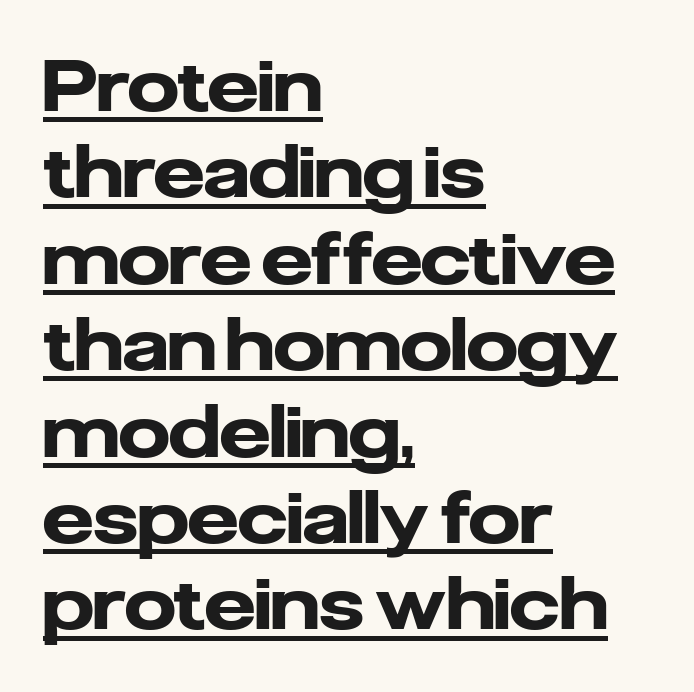
{"serif": "no", "italic": "no", "bold": "yes", "weight": "heavy", "width": "normal", "stroke_contrast": "low", "x_height": "medium", "monospaced": "no", "underline": "yes", "align": "left", "line_spacing_ratio": 1.2, "letter_spacing": "normal", "letter_spacing_em": 0.0, "glyph_px": 72}
